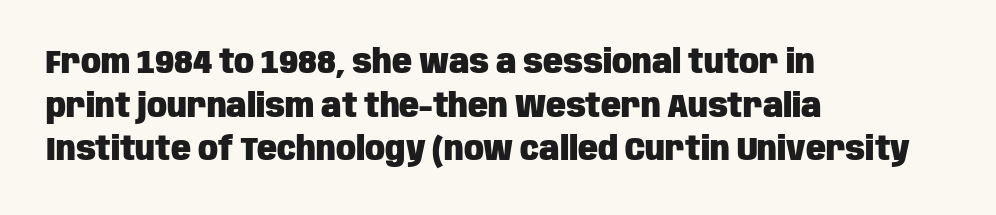
Is there any slant? The stems are plumb. Caption: standard tracking, unaltered. Weight: bold. The lines are quadded left. Letters rest on an invisible, unmarked baseline.
